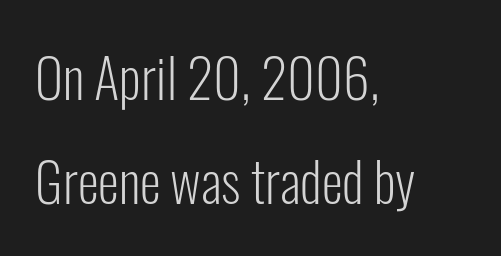
The image shows 54 px light, condensed sans-serif type, upright; set left-aligned, loose line spacing (1.93x), normal letter spacing, not underlined; low stroke contrast and a medium x-height.
